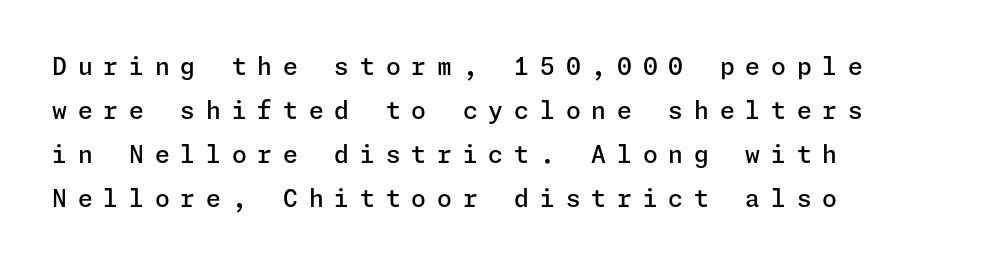
{"italic": "no", "bold": "semi", "underline": "no", "align": "left", "line_spacing_ratio": 1.84, "letter_spacing": "wide", "letter_spacing_em": 0.45, "glyph_px": 24}
